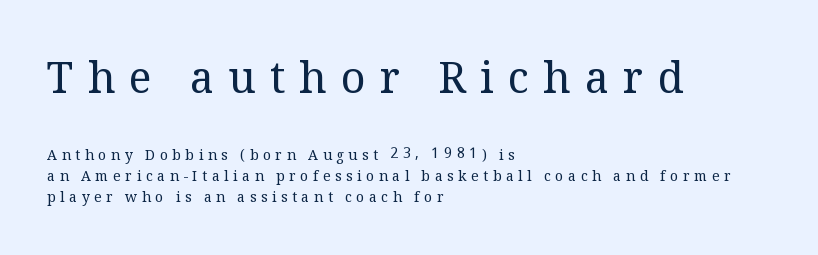
Q: Is the text bold? A: No.
Q: Is the text italic (slanted)? A: No, it is upright.
Q: Is the typeface a serif or a sans-serif typeface? A: Serif.
Q: Is the text underlined? A: No.
Q: How is the paragraph aligned? A: Left-aligned.
Q: Is the spacing between letters normal or unusually wide? A: Unusually wide.
Q: Is the spacing between lines tight, normal or loose? A: Normal.
Q: Which block of text is set in a larger size, the first (top) or the second (bottom)? A: The first (top) one.
Q: Width (condensed, normal, or wide)? A: Normal.
Q: Stroke contrast? A: Medium.
Q: x-height? A: Medium.
Q: Monospaced? A: No.
